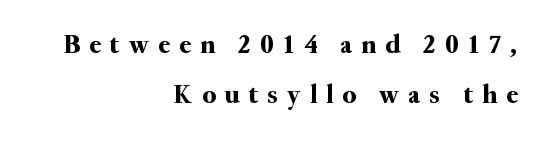
Has an underline been added? It has not. Each word looks stretched out because of the extra space between its letters. These lines stack with their right ends in a neat column. Ordinary non-slanted type is in use.
